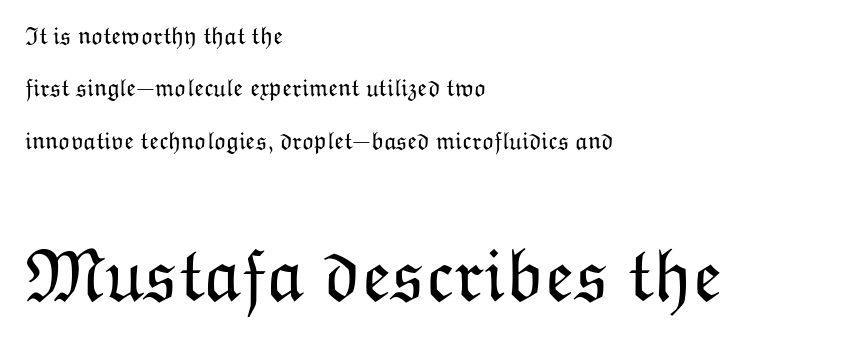
{"italic": "no", "bold": "no", "weight": "light", "width": "normal", "stroke_contrast": "low", "x_height": "medium", "monospaced": "no", "underline": "no", "align": "left", "line_spacing": "loose", "line_spacing_ratio": 2.1, "letter_spacing": "normal", "letter_spacing_em": 0.0, "larger_block": "second", "size_ratio": 3.04, "glyph_px": 76}
